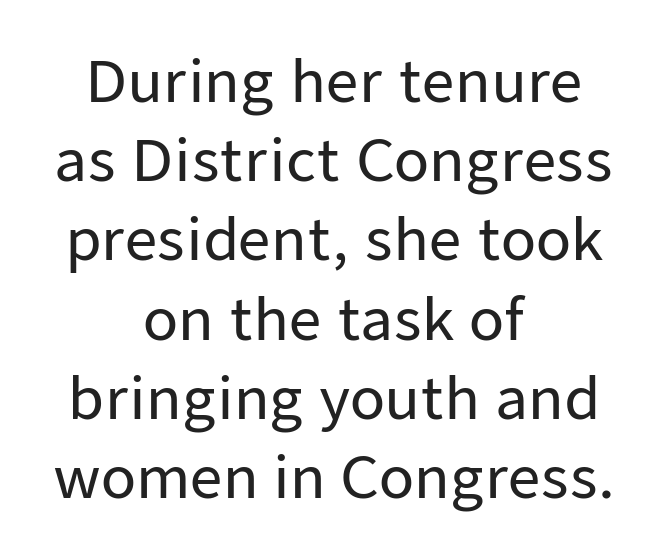
The image shows 57 px sans-serif type, upright; set centered, normal line spacing (1.39x), normal letter spacing, not underlined; low stroke contrast and a medium x-height.
